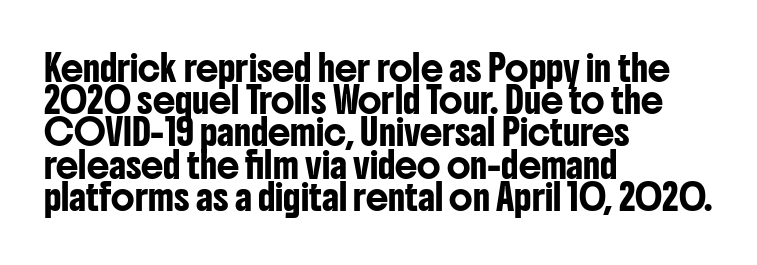
No italicization has been applied; the sample stays upright. This sample uses plain, unmodified letter spacing. Decoration check: the copy has no underline. The typesetter chose a ragged-right arrangement here. Interline gaps are of average width in this sample.
